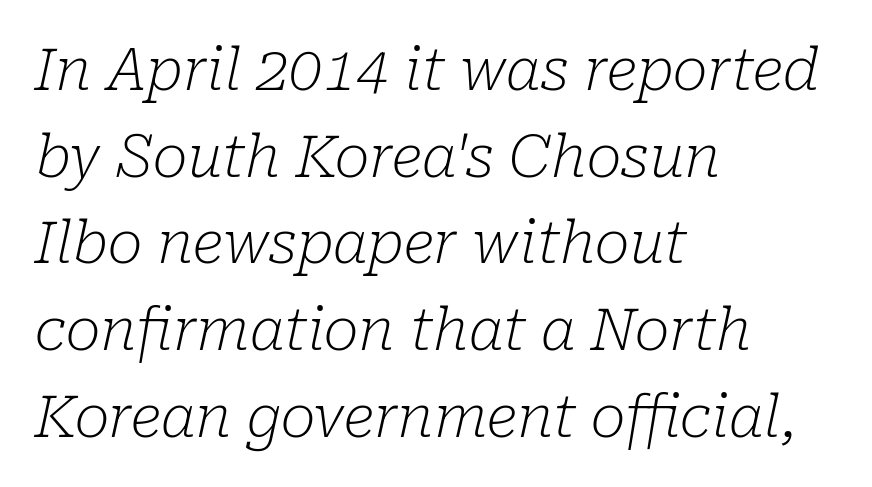
No chunkiness to these letters — they're not bold. Vertically, the passage feels balanced, rows spaced as you'd expect. Looks like regular typesetting: each glyph gets only the width it needs. Check under the words: just untouched page.
